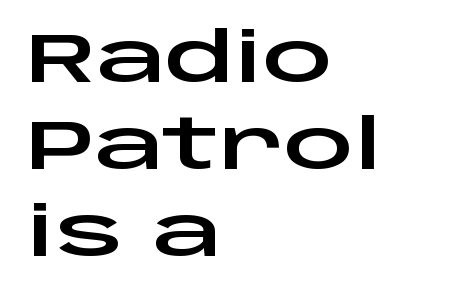
{"serif": "no", "italic": "no", "width": "wide", "stroke_contrast": "low", "x_height": "large", "monospaced": "no", "underline": "no", "align": "left", "line_spacing": "normal", "line_spacing_ratio": 1.26, "letter_spacing": "normal", "letter_spacing_em": 0.0, "glyph_px": 69}
